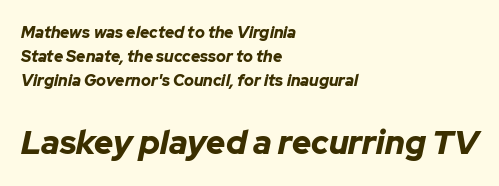
The image shows 33 px bold type, italic (leaning right); set left-aligned, normal line spacing (1.51x), normal letter spacing, not underlined; the second (bottom) block is 2.06x larger; low stroke contrast and a medium x-height.
